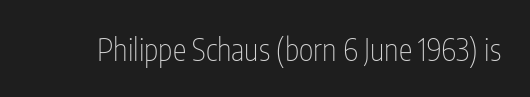
Q: Is the text bold? A: No.
Q: Is the text italic (slanted)? A: No, it is upright.
Q: Is the typeface a serif or a sans-serif typeface? A: Sans-serif.
Q: Is the text underlined? A: No.
Q: Is the spacing between letters normal or unusually wide? A: Normal.
Q: Width (condensed, normal, or wide)? A: Condensed.
Q: Stroke contrast? A: Low.
Q: x-height? A: Medium.
Q: Monospaced? A: No.
